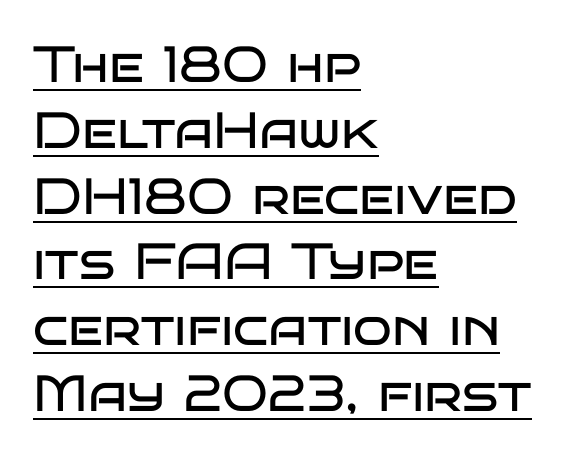
This rendering employs a face without finishing strokes, i.e., a sans-serif. The letters advance in unequal steps, a hallmark of proportional type. These lines keep a tight, regular rhythm from letter to letter. The typesetting does not lean heavy: it is not bold.
